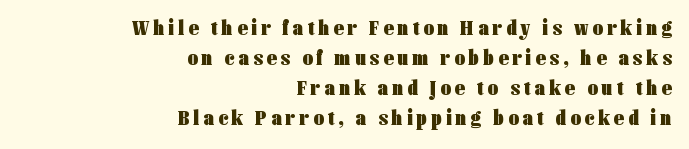
Is there any slant? The stems are plumb. In terms of weight, the rendering is a true, heavy bold. A student would call this right alignment; a typographer would say flush right, rag left. Each row of text sits above clean, open space. This sample keeps an unexceptional amount of space between lines.
